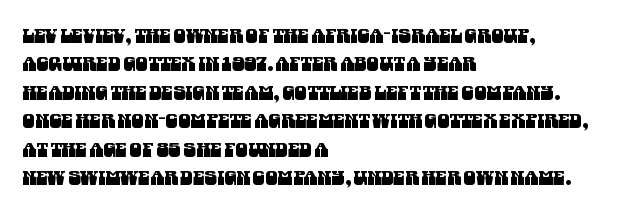
Q: Is the text underlined? A: No.
Q: How is the paragraph aligned? A: Left-aligned.
Q: Is the spacing between letters normal or unusually wide? A: Normal.
Q: Is the spacing between lines tight, normal or loose? A: Normal.
